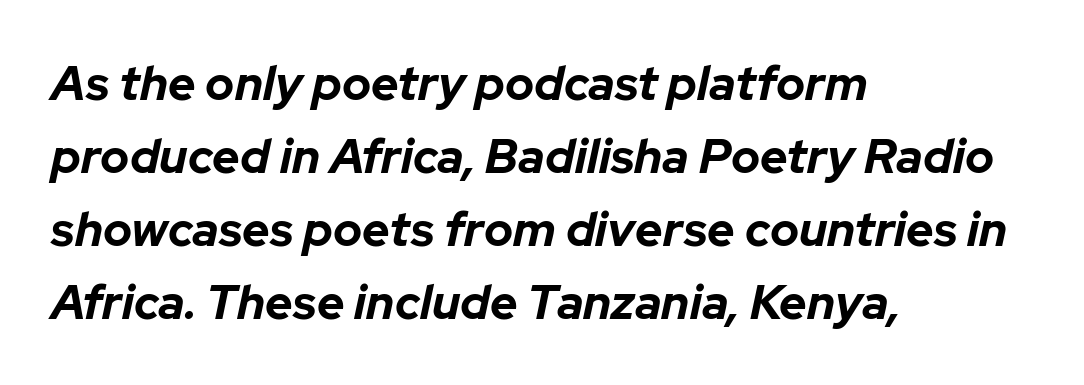
Q: Is the text bold? A: Yes.
Q: Is the text italic (slanted)? A: Yes, it leans right by about 12 degrees.
Q: Is the text underlined? A: No.
Q: How is the paragraph aligned? A: Left-aligned.
Q: Is the spacing between letters normal or unusually wide? A: Normal.
Q: Is the spacing between lines tight, normal or loose? A: Normal.
Q: Width (condensed, normal, or wide)? A: Normal.
Q: Stroke contrast? A: Low.
Q: x-height? A: Medium.
Q: Monospaced? A: No.
